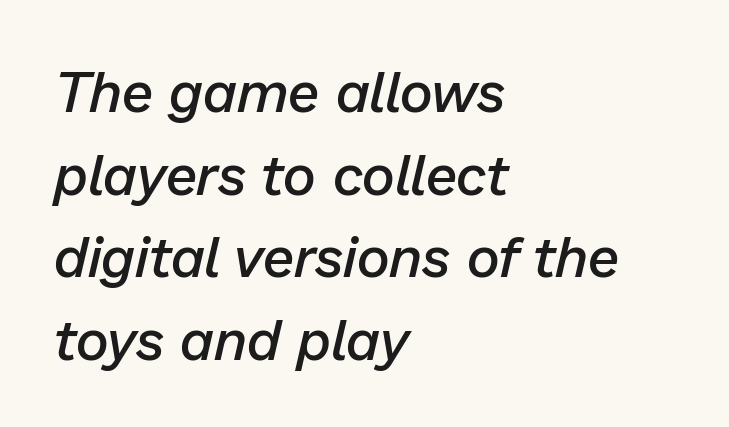
{"italic": "yes", "lean": "right", "slant_degrees": 13, "bold": "semi", "weight": "semibold", "width": "normal", "stroke_contrast": "low", "x_height": "medium", "monospaced": "no", "underline": "no", "align": "left", "line_spacing": "normal", "line_spacing_ratio": 1.45, "letter_spacing": "normal", "letter_spacing_em": 0.0, "glyph_px": 57}
